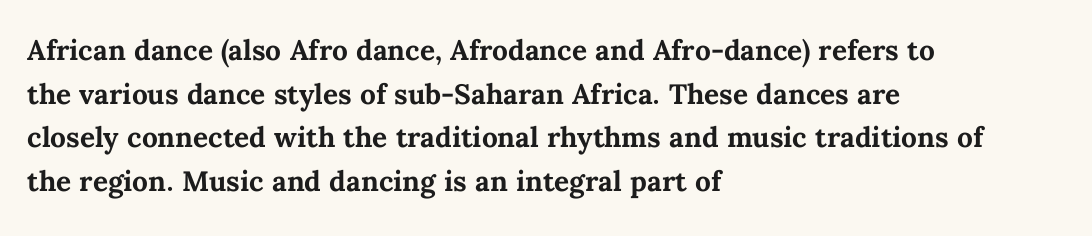
{"italic": "no", "bold": "yes", "weight": "bold", "width": "normal", "stroke_contrast": "medium", "x_height": "medium", "monospaced": "no", "underline": "no", "align": "left", "line_spacing": "normal", "line_spacing_ratio": 1.56, "letter_spacing": "normal", "letter_spacing_em": 0.0, "glyph_px": 28}
